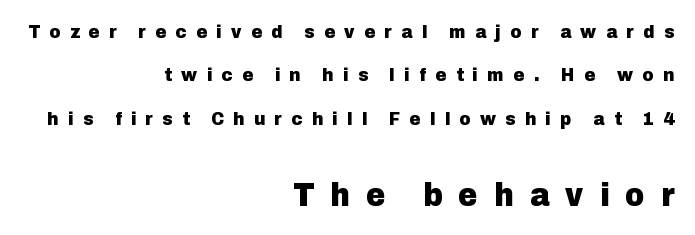
You can tell from the bare stems that sans-serif type was used. Letter spacing: wide. The rendering enlarges the type as you move from the upper chunk to the lower. Any mark beneath the type? The region is blank. I'd describe the lettering as bold — thick and assertive. The specimen reads as upright at a glance.
